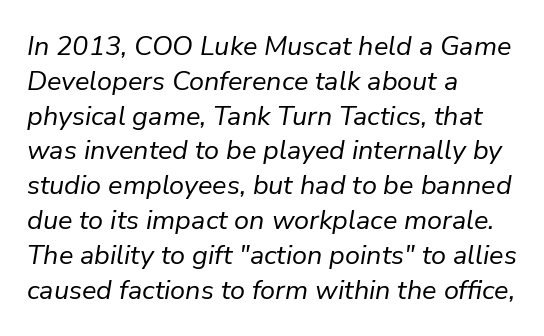
When letters slant like this, we call the style italic. What stands out about the letter spacing? Nothing — it is the standard amount. Honestly, the row spacing looks completely unremarkable. The typesetter chose a ragged-right arrangement here.
